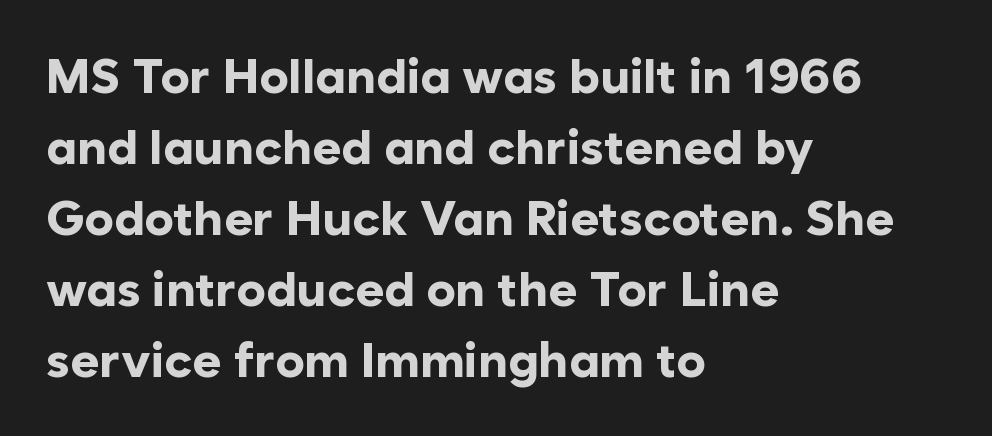
{"serif": "no", "italic": "no", "bold": "yes", "weight": "bold", "width": "normal", "stroke_contrast": "low", "x_height": "medium", "monospaced": "no", "underline": "no", "align": "left", "line_spacing": "normal", "line_spacing_ratio": 1.45, "letter_spacing": "normal", "letter_spacing_em": 0.0, "glyph_px": 49}
